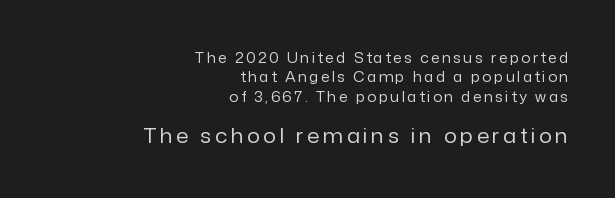
The image shows 20 px text type, upright; set right-aligned, normal line spacing (1.39x), not underlined; the second (bottom) block is 1.43x larger.
